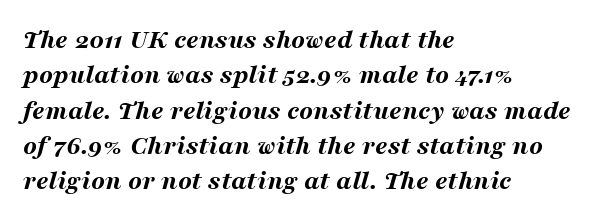
The image shows 28 px bold, wide type, italic (leaning right); set left-aligned, normal line spacing (1.26x), normal letter spacing, not underlined; medium stroke contrast and a medium x-height.
